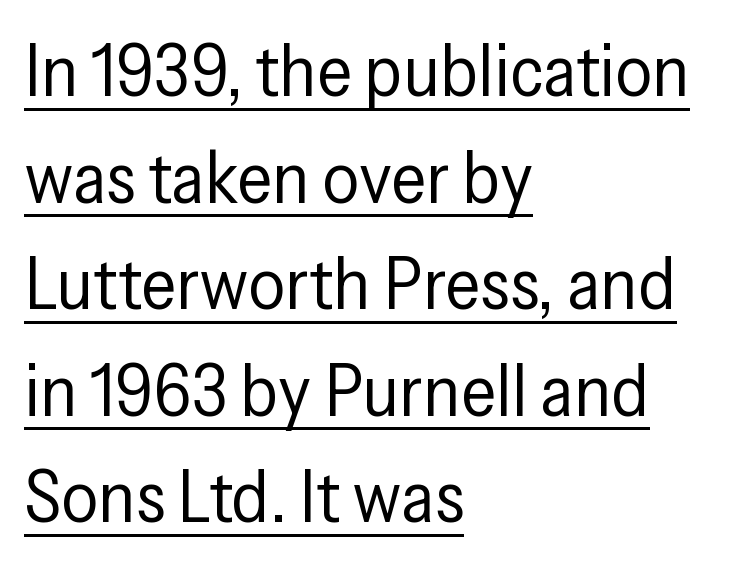
Q: Is the text bold? A: No.
Q: Is the text italic (slanted)? A: No, it is upright.
Q: Is the typeface a serif or a sans-serif typeface? A: Sans-serif.
Q: Is the text underlined? A: Yes.
Q: How is the paragraph aligned? A: Left-aligned.
Q: Is the spacing between letters normal or unusually wide? A: Normal.
Q: Is the spacing between lines tight, normal or loose? A: Normal.
Q: Width (condensed, normal, or wide)? A: Condensed.
Q: Stroke contrast? A: Low.
Q: x-height? A: Medium.
Q: Monospaced? A: No.
